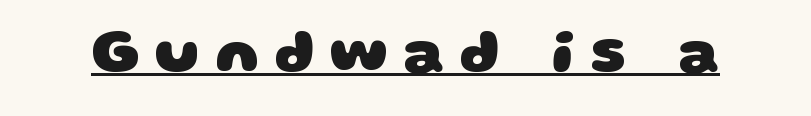
Q: Is the text bold? A: Yes.
Q: Is the typeface a serif or a sans-serif typeface? A: Sans-serif.
Q: Is the text underlined? A: Yes.
Q: Is the spacing between letters normal or unusually wide? A: Unusually wide.
Q: Width (condensed, normal, or wide)? A: Wide.
Q: Stroke contrast? A: Low.
Q: x-height? A: Large.
Q: Monospaced? A: No.
